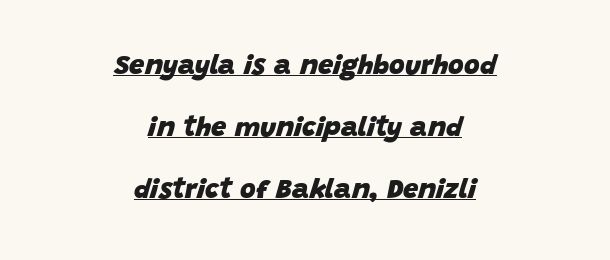
The image shows 27 px bold type, italic (leaning right); set centered, loose line spacing (2.29x), normal letter spacing, underlined.
